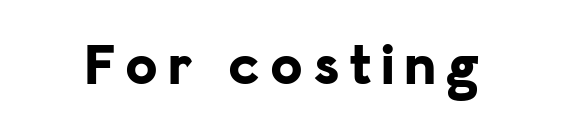
Here the designer chose a conventional face with non-uniform glyph widths. Is there any slant? The stems are plumb. A typesetter would label this face a sans. The zone under the glyphs is completely vacant. Weight check: bold — yes, fully.
